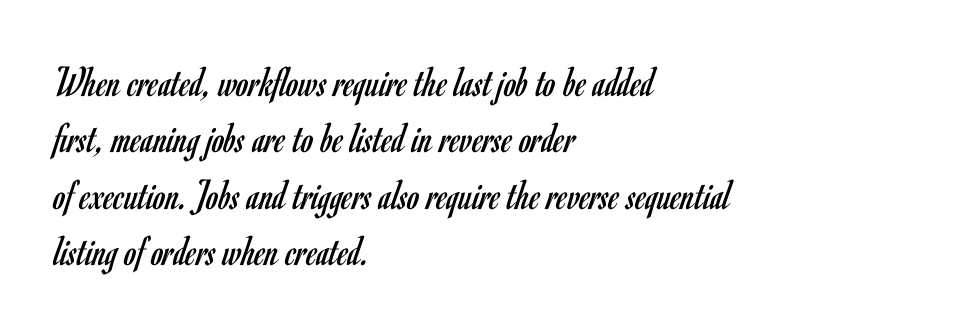
Q: Is the text bold? A: No.
Q: Is the text italic (slanted)? A: Yes.
Q: Is the typeface a serif or a sans-serif typeface? A: Sans-serif.
Q: Is the text underlined? A: No.
Q: How is the paragraph aligned? A: Left-aligned.
Q: Is the spacing between letters normal or unusually wide? A: Normal.
Q: Is the spacing between lines tight, normal or loose? A: Normal.
Q: Width (condensed, normal, or wide)? A: Condensed.
Q: Stroke contrast? A: Low.
Q: x-height? A: Small.
Q: Monospaced? A: No.
